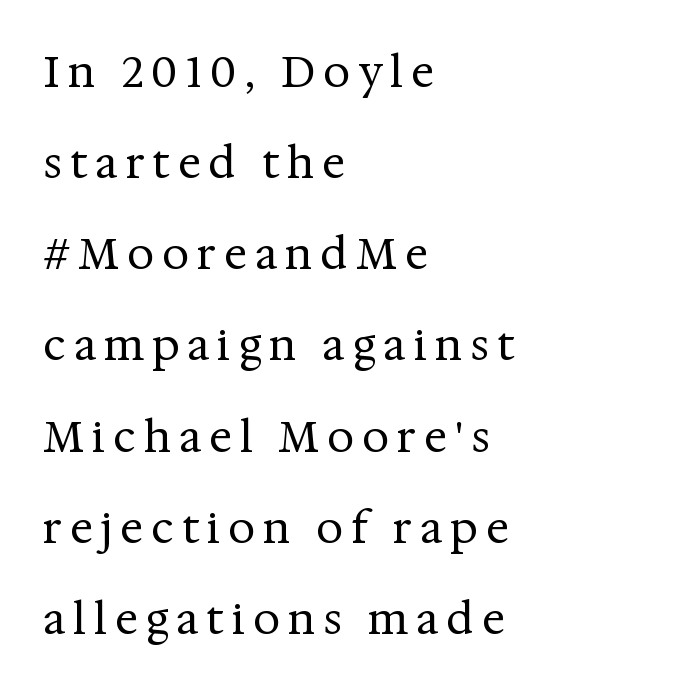
Glance below the letters and you will spot only blank space. The face looks like a standard text weight, possibly lighter. A great deal of white space separates one row of letters from the next. Which margin do the lines hug? The left one — the right edge is uneven. Each letter keeps its own natural width here, so spacing adapts to shape. Is there any slant? The stems are plumb.
